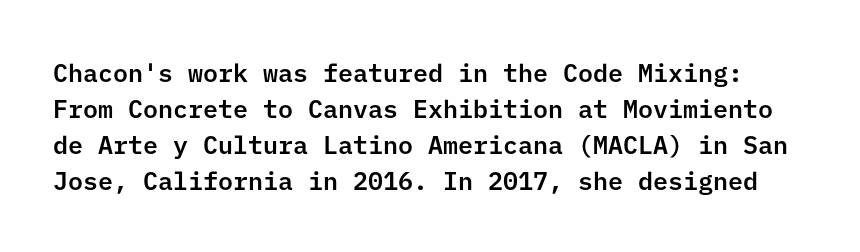
A typesetter would call this leading conventional body-copy spacing. Honestly, the letter spacing is just normal — you wouldn't notice it. Descenders hang freely into open space. It's the straight-up-and-down kind of type.
